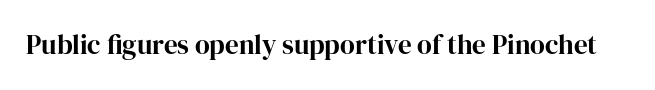
Q: Is the text bold? A: Yes.
Q: Is the text italic (slanted)? A: No, it is upright.
Q: Is the text underlined? A: No.
Q: Is the spacing between letters normal or unusually wide? A: Normal.
